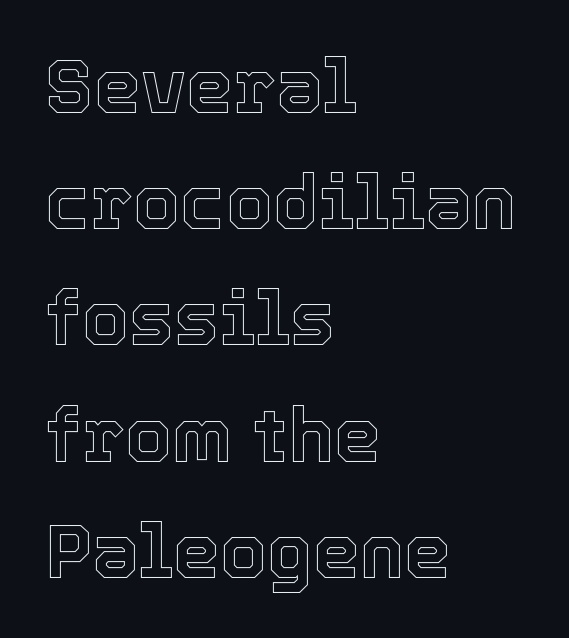
The image shows 75 px text type, upright; set left-aligned, normal line spacing (1.55x), normal letter spacing, not underlined; a medium x-height.
